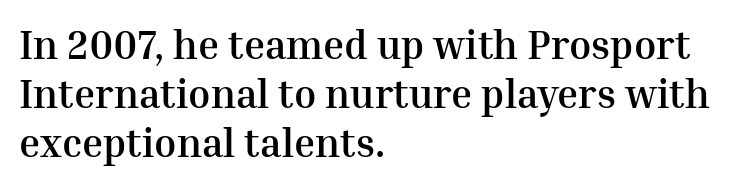
Q: Is the text bold? A: Yes.
Q: Is the text italic (slanted)? A: No, it is upright.
Q: Is the typeface a serif or a sans-serif typeface? A: Serif.
Q: Is the text underlined? A: No.
Q: How is the paragraph aligned? A: Left-aligned.
Q: Is the spacing between letters normal or unusually wide? A: Normal.
Q: Width (condensed, normal, or wide)? A: Normal.
Q: Stroke contrast? A: Medium.
Q: x-height? A: Medium.
Q: Monospaced? A: No.
